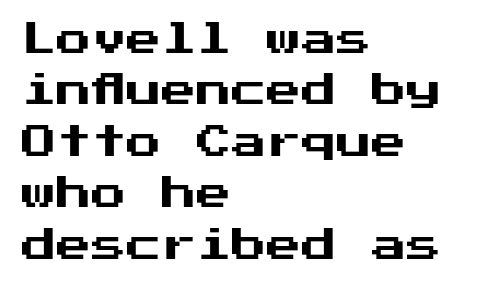
Q: Is the text italic (slanted)? A: No, it is upright.
Q: Is the typeface a serif or a sans-serif typeface? A: Sans-serif.
Q: Is the text underlined? A: No.
Q: How is the paragraph aligned? A: Left-aligned.
Q: Is the spacing between letters normal or unusually wide? A: Normal.
Q: Is the spacing between lines tight, normal or loose? A: Normal.
Q: Width (condensed, normal, or wide)? A: Normal.
Q: Stroke contrast? A: Medium.
Q: x-height? A: Medium.
